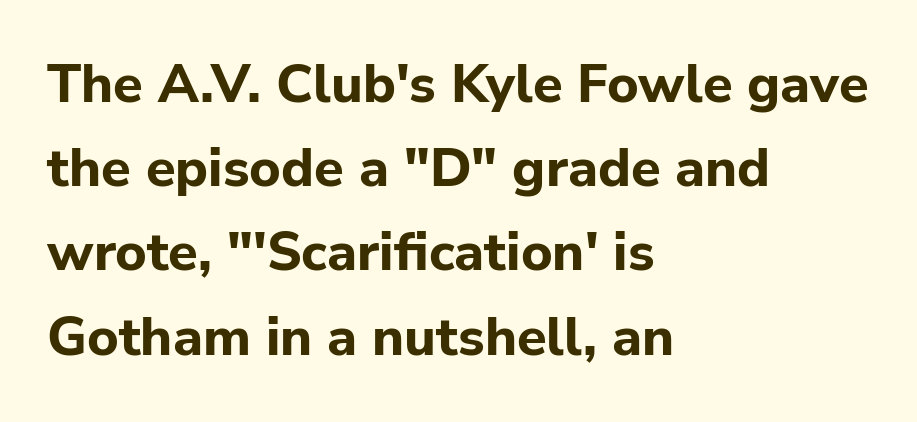
Q: Is the text bold? A: Yes.
Q: Is the text italic (slanted)? A: No, it is upright.
Q: Is the typeface a serif or a sans-serif typeface? A: Sans-serif.
Q: Is the text underlined? A: No.
Q: How is the paragraph aligned? A: Left-aligned.
Q: Is the spacing between letters normal or unusually wide? A: Normal.
Q: Is the spacing between lines tight, normal or loose? A: Normal.
Q: Width (condensed, normal, or wide)? A: Normal.
Q: Stroke contrast? A: Low.
Q: x-height? A: Medium.
Q: Monospaced? A: No.
